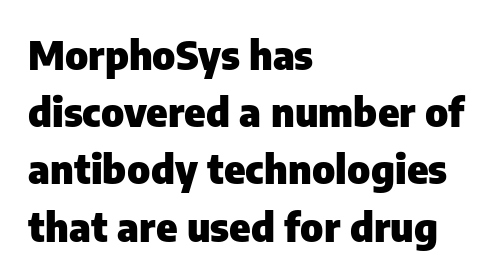
The face used here is proportionally spaced, like ordinary book or web type. I'd describe the lettering as bold — thick and assertive. Has an underline been added? It has not. Rows of type keep a routine distance in the vertical direction. Observe the absence of serifs on each vertical stroke in this sample. Reading down the block, your eye returns to a fixed left position each line.
